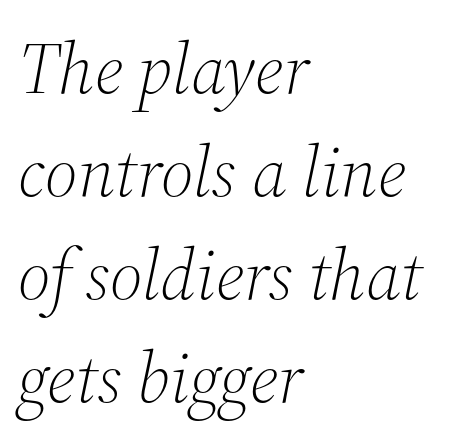
Q: Is the text bold? A: No.
Q: Is the text italic (slanted)? A: Yes, it leans right by about 12 degrees.
Q: Is the typeface a serif or a sans-serif typeface? A: Serif.
Q: Is the text underlined? A: No.
Q: How is the paragraph aligned? A: Left-aligned.
Q: Is the spacing between letters normal or unusually wide? A: Normal.
Q: Is the spacing between lines tight, normal or loose? A: Normal.
Q: Width (condensed, normal, or wide)? A: Normal.
Q: Stroke contrast? A: Medium.
Q: x-height? A: Medium.
Q: Monospaced? A: No.
